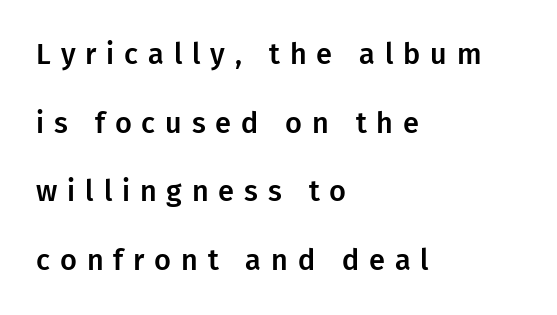
Q: Is the text italic (slanted)? A: No, it is upright.
Q: Is the typeface a serif or a sans-serif typeface? A: Sans-serif.
Q: Is the text underlined? A: No.
Q: How is the paragraph aligned? A: Left-aligned.
Q: Is the spacing between letters normal or unusually wide? A: Unusually wide.
Q: Is the spacing between lines tight, normal or loose? A: Loose.
Q: Width (condensed, normal, or wide)? A: Normal.
Q: Stroke contrast? A: Low.
Q: x-height? A: Medium.
Q: Monospaced? A: No.
